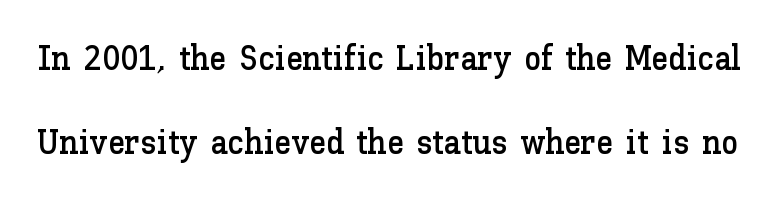
Spacing between characters is what you'd get straight out of the box. Only glyphs here, with clear space below each row. A typesetter would mark this as roman, not italic. In terms of leading, this rendering errs on the spacious side. Note the varied advance widths — an 'i' is clearly narrower than an 'm'.
